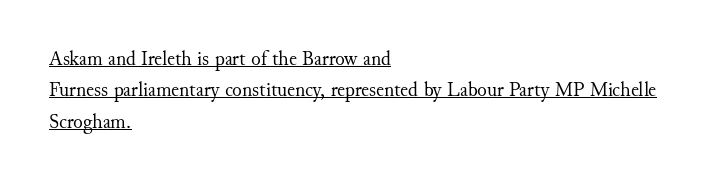
The image shows 20 px text type, upright; set left-aligned, normal line spacing (1.57x), normal letter spacing, underlined.
